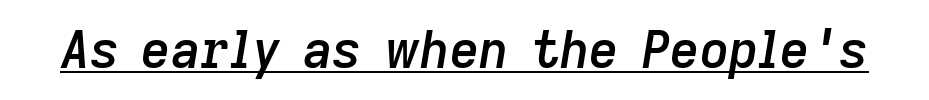
Q: Is the text bold? A: Semi-bold.
Q: Is the text italic (slanted)? A: Yes, it leans right by about 9 degrees.
Q: Is the text underlined? A: Yes.
Q: Is the spacing between letters normal or unusually wide? A: Normal.
Q: Width (condensed, normal, or wide)? A: Normal.
Q: Stroke contrast? A: Low.
Q: x-height? A: Medium.
Q: Monospaced? A: No.
